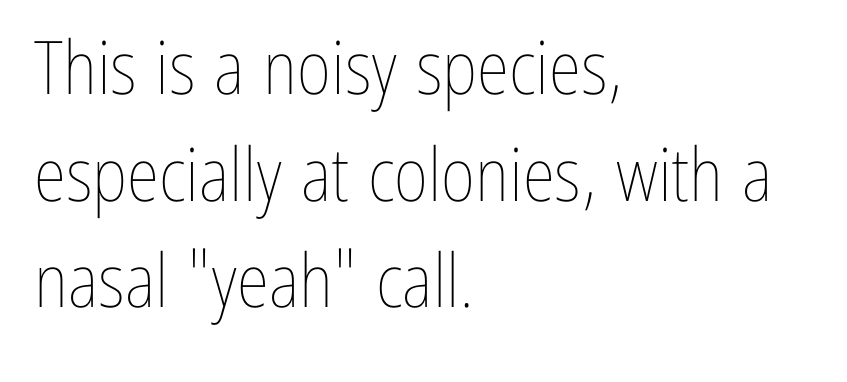
{"italic": "no", "bold": "no", "weight": "thin", "width": "condensed", "stroke_contrast": "low", "x_height": "medium", "monospaced": "no", "underline": "no", "align": "left", "line_spacing": "normal", "line_spacing_ratio": 1.44, "letter_spacing": "normal", "letter_spacing_em": 0.0, "glyph_px": 74}
